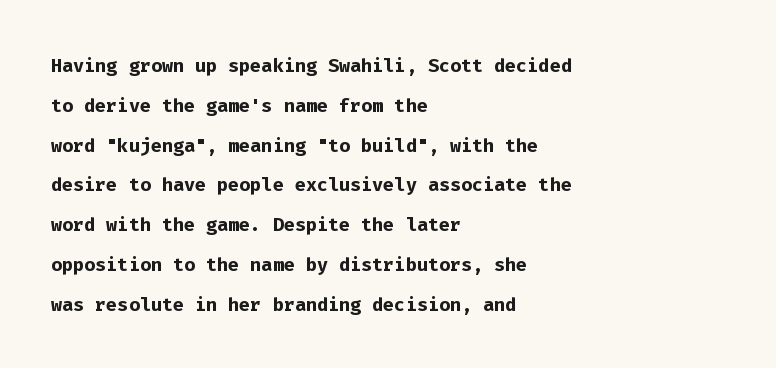
{"italic": "no", "bold": "yes", "underline": "no", "align": "left", "line_spacing": "normal", "line_spacing_ratio": 1.53, "letter_spacing": "normal", "letter_spacing_em": 0.0, "glyph_px": 26}
